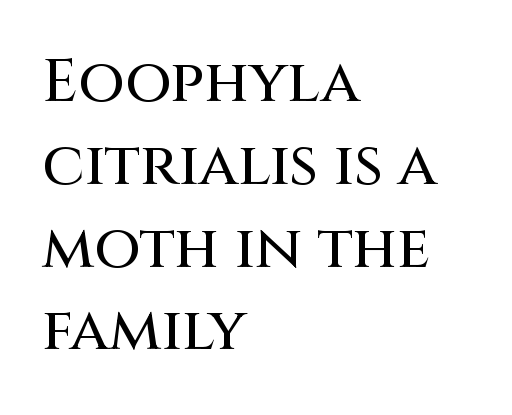
Q: Is the text italic (slanted)? A: No, it is upright.
Q: Is the typeface a serif or a sans-serif typeface? A: Sans-serif.
Q: Is the text underlined? A: No.
Q: How is the paragraph aligned? A: Left-aligned.
Q: Is the spacing between letters normal or unusually wide? A: Normal.
Q: Is the spacing between lines tight, normal or loose? A: Normal.
Q: Width (condensed, normal, or wide)? A: Normal.
Q: Stroke contrast? A: Medium.
Q: x-height? A: Large.
Q: Monospaced? A: No.
